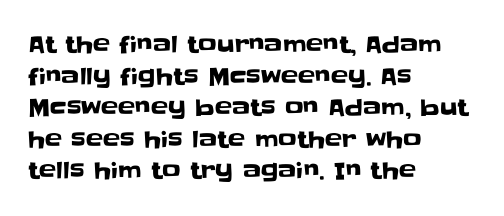
Q: Is the text italic (slanted)? A: No, it is upright.
Q: Is the text underlined? A: No.
Q: How is the paragraph aligned? A: Left-aligned.
Q: Is the spacing between letters normal or unusually wide? A: Normal.
Q: Is the spacing between lines tight, normal or loose? A: Normal.
